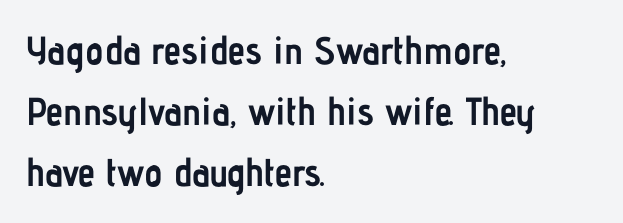
{"serif": "no", "italic": "no", "bold": "yes", "weight": "semibold", "width": "condensed", "stroke_contrast": "low", "x_height": "medium", "monospaced": "no", "underline": "no", "align": "left", "line_spacing": "normal", "line_spacing_ratio": 1.57, "letter_spacing": "normal", "letter_spacing_em": 0.0, "glyph_px": 39}
